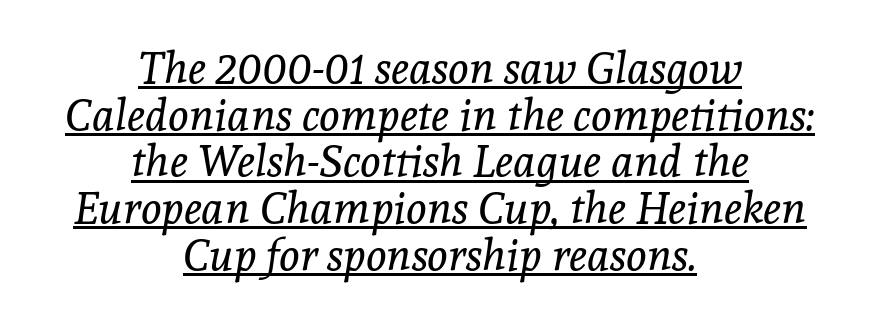
The image shows 44 px regular-weight serif type, italic (leaning right); set centered, tight line spacing (1.06x), normal letter spacing, underlined; a medium x-height.
